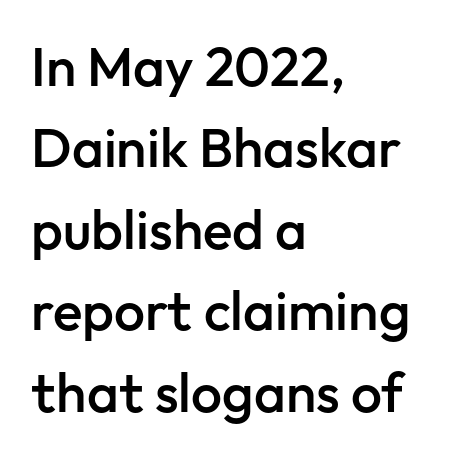
The horizontal fit of the characters is conventional and even. Is this a sans? Yes — the strokes have no serifs. The paragraph has a hard left edge and a soft right edge. In terms of weight, the rendering is demibold, just under bold. The passage shown is typed in a proportional face where columns would drift.
